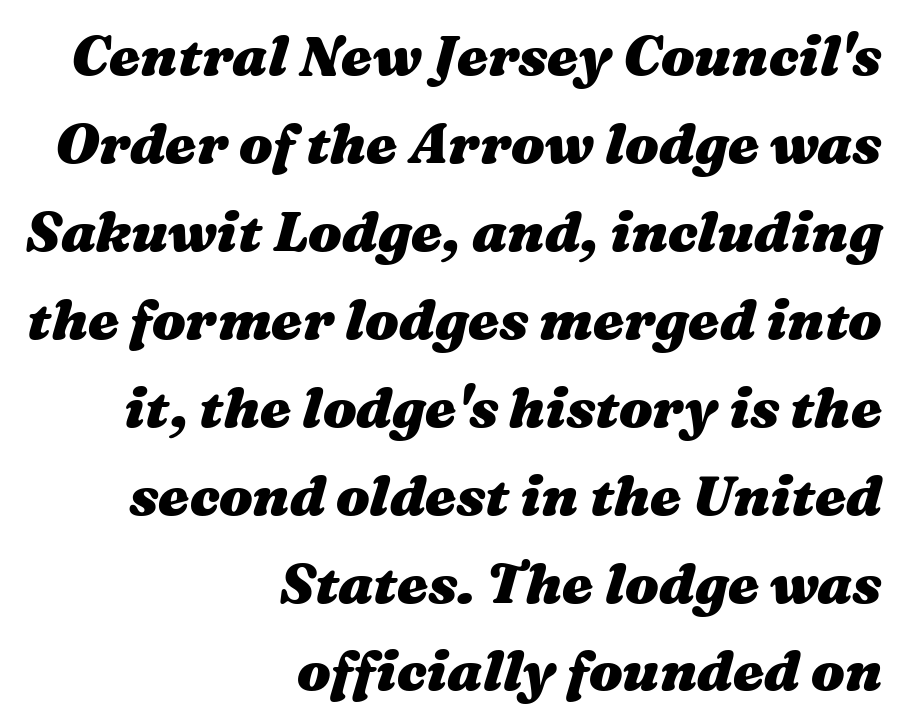
The image shows 56 px heavy, wide type, italic (leaning right); set right-aligned, normal line spacing (1.57x), normal letter spacing, not underlined; medium stroke contrast and a medium x-height.
